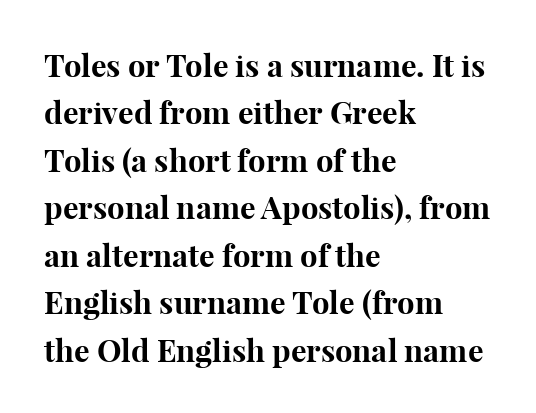
{"serif": "yes", "italic": "no", "bold": "yes", "weight": "bold", "width": "normal", "stroke_contrast": "high", "x_height": "medium", "monospaced": "no", "underline": "no", "align": "left", "line_spacing": "normal", "line_spacing_ratio": 1.53, "letter_spacing": "normal", "letter_spacing_em": 0.0, "glyph_px": 31}
